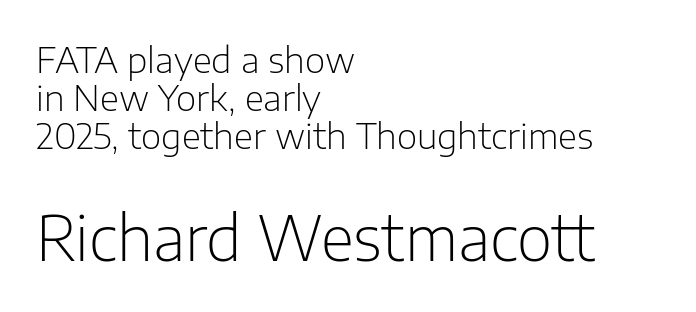
No word sits above an underline. The letters stand straight up with perfectly vertical stems. Spacing verdict: proportional, widths tailored to each character. Is the letter spacing exaggerated? No — it looks like the ordinary default. Visually, the bottom section dominates because its glyphs are scaled up.
